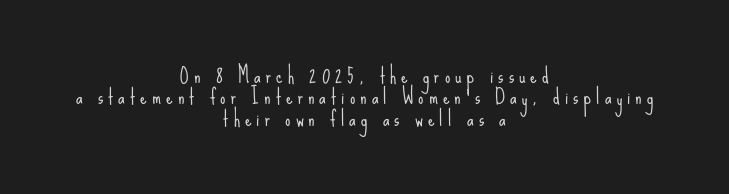
The image shows 21 px text type, upright; set centered, tight line spacing (1.02x), unusually wide letter spacing (+0.24 em), not underlined.
